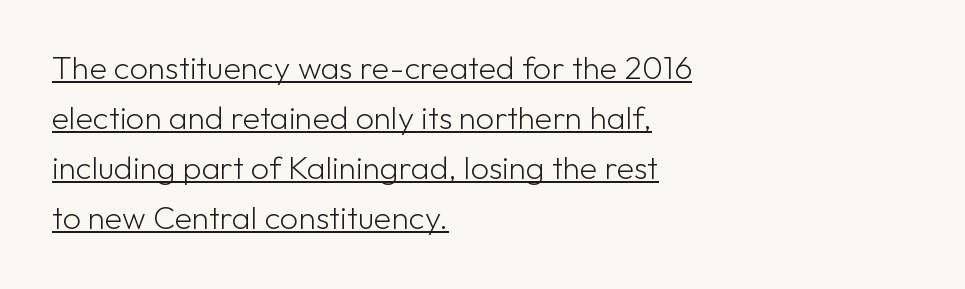
{"serif": "no", "italic": "no", "bold": "no", "weight": "light", "width": "normal", "stroke_contrast": "low", "x_height": "medium", "monospaced": "no", "underline": "yes", "align": "left", "line_spacing": "normal", "line_spacing_ratio": 1.56, "letter_spacing": "normal", "letter_spacing_em": 0.0, "glyph_px": 32}
